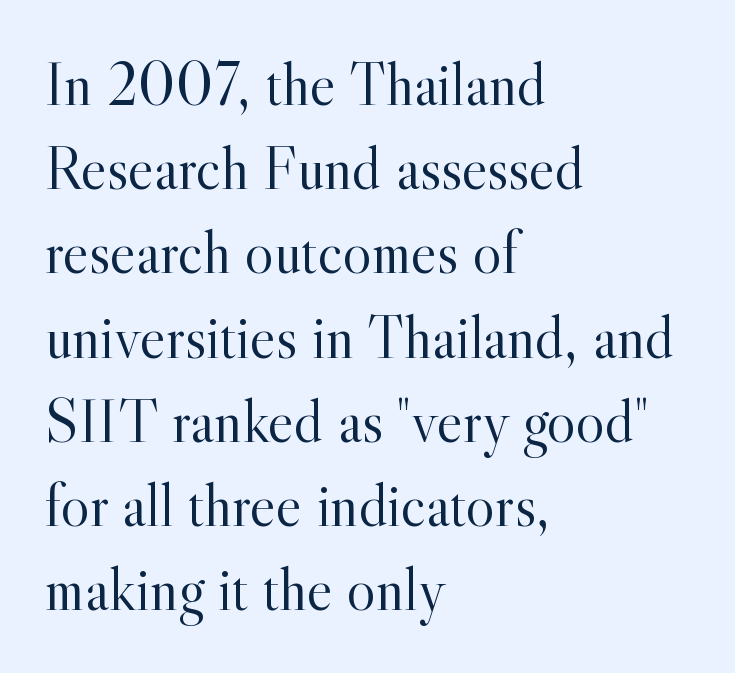
The image shows 61 px light serif type, upright; set left-aligned, normal line spacing (1.38x), normal letter spacing, not underlined; a small x-height.
